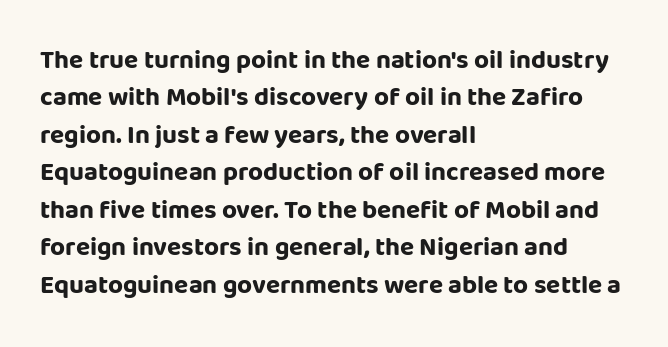
The image shows 26 px bold type, upright; set left-aligned, normal line spacing (1.44x), normal letter spacing, not underlined.
